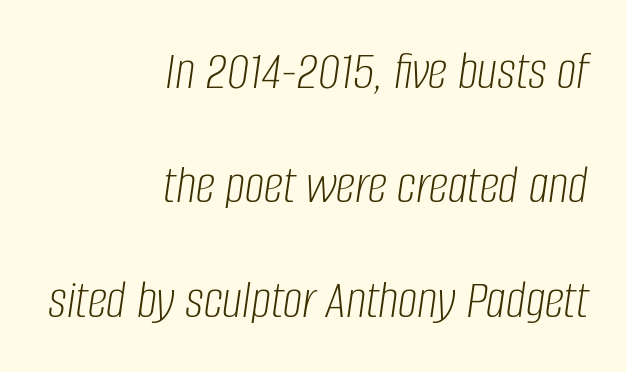
{"italic": "yes", "lean": "right", "slant_degrees": 8, "bold": "no", "weight": "light", "width": "condensed", "stroke_contrast": "low", "x_height": "large", "monospaced": "no", "underline": "no", "align": "right", "line_spacing": "loose", "line_spacing_ratio": 2.08, "letter_spacing": "normal", "letter_spacing_em": 0.0, "glyph_px": 55}
